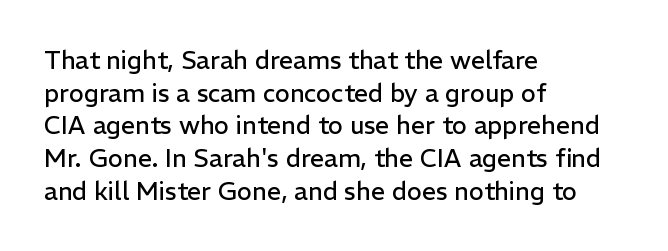
The image shows 25 px text type, upright; set left-aligned, normal line spacing (1.31x), normal letter spacing, not underlined.
